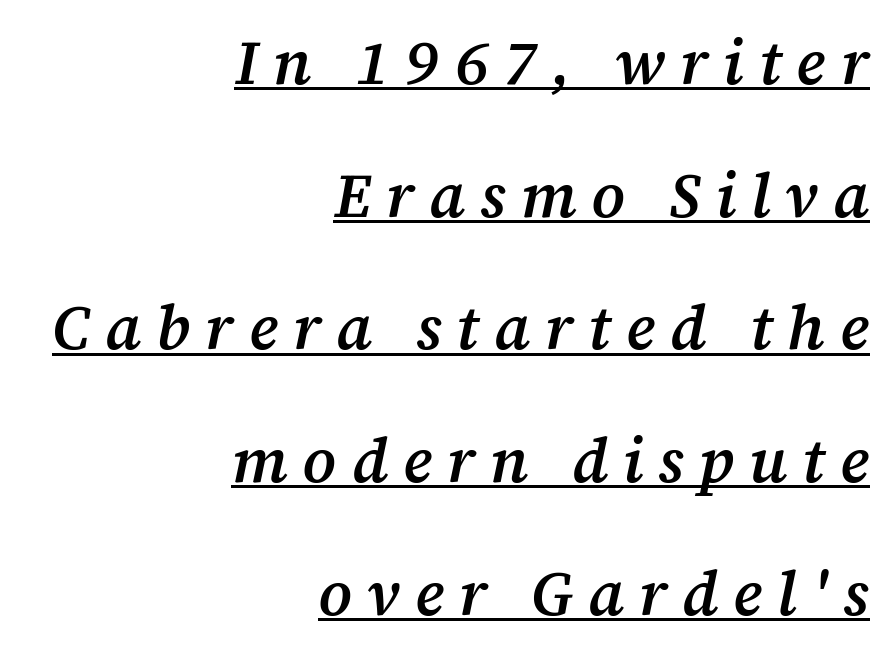
As a designer I'd log this as weight 600, semibold. This is underlined copy, the kind a proofreader might mark for attention. Between one letter and the next there's a generous, obvious gap. A typesetter would call this leading open, well beyond the default. Observe the serifs anchoring each vertical stroke in this sample.
